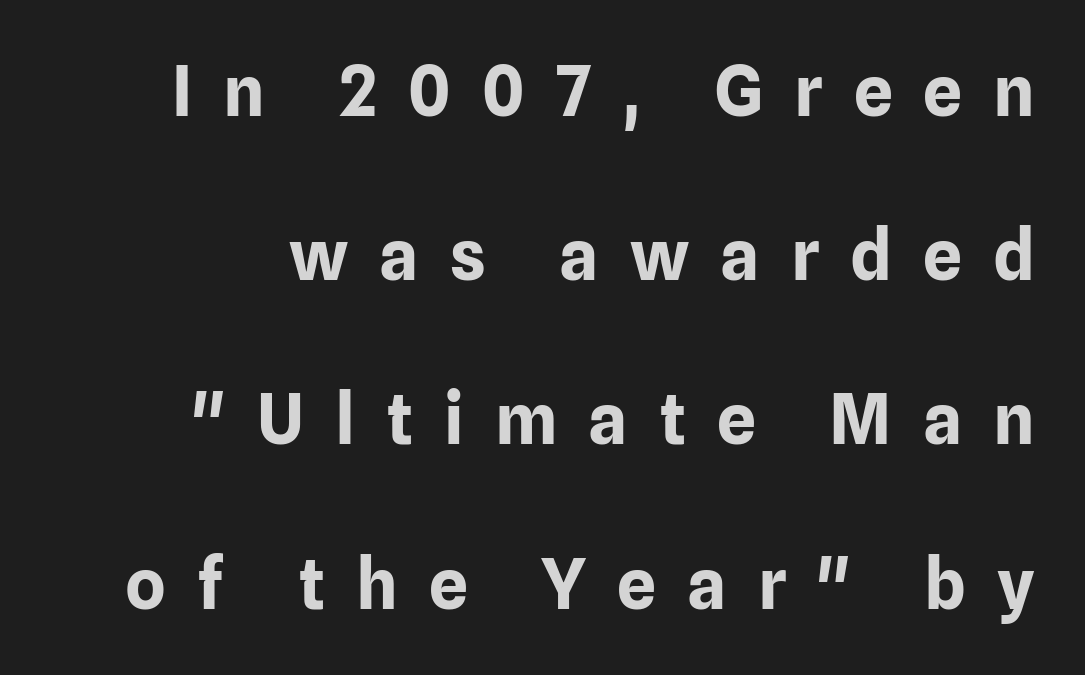
The image shows 69 px bold sans-serif type, upright; set loose line spacing (2.38x), unusually wide letter spacing (+0.45 em), not underlined; low stroke contrast and a medium x-height.
